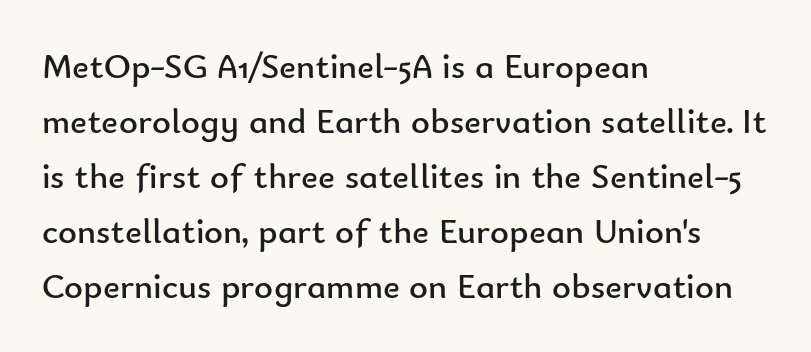
The image shows 36 px regular-weight sans-serif type, upright; set left-aligned, normal line spacing (1.53x), normal letter spacing, not underlined; low stroke contrast and a small x-height.
